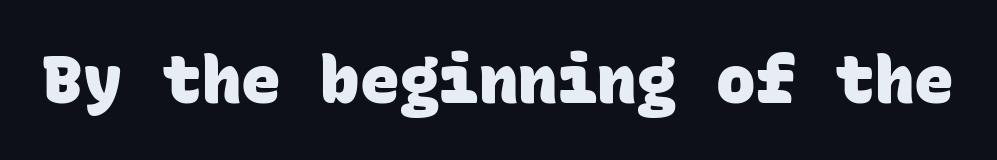
Note the uniform advance width — an 'i' takes as much space as an 'm'. These lines carry a lot of weight — the face is fully bold. The horizontal fit of the characters is conventional and even. Observe the absence of serifs on each vertical stroke in this sample.
